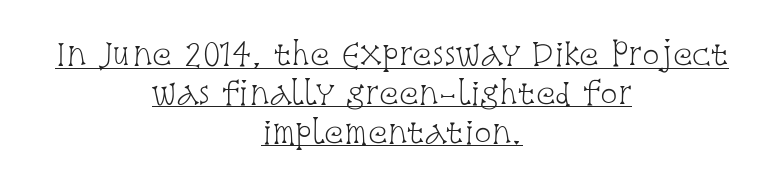
Summary of weight: not heavy and not bold. Horizontal bands of white between lines are of average thickness. Visually the block forms a symmetrical silhouette, jagged on both flanks. Quick note: underline on. Check where the strokes stop: tiny serifs finish them off. How are the letters spaced? Ordinarily, with no added tracking.
